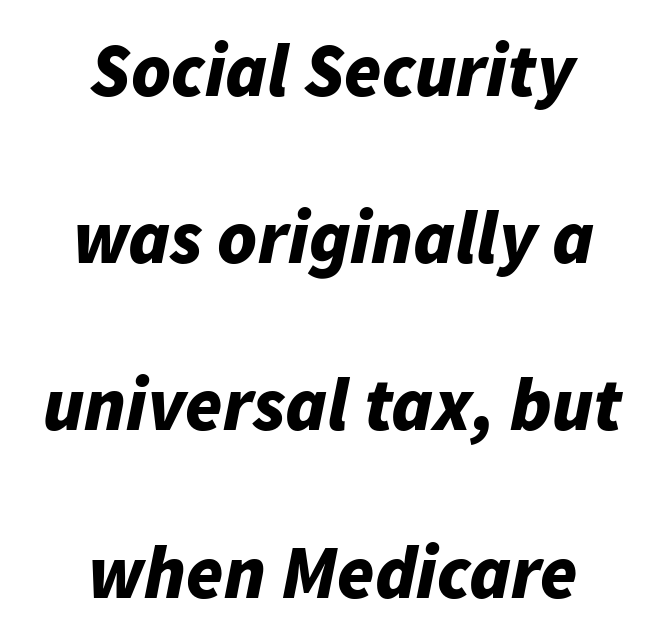
The image shows 75 px bold type, italic (leaning right); set centered, loose line spacing (2.23x), normal letter spacing, not underlined; low stroke contrast and a medium x-height.
